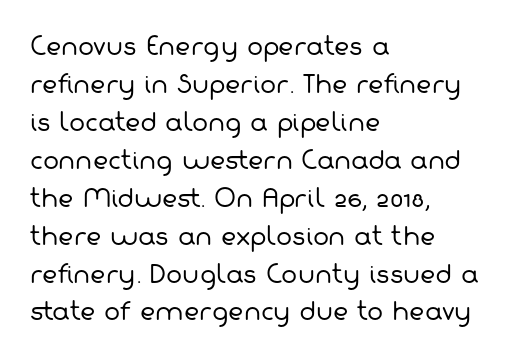
The font is comparable to plain body text, perhaps lighter. The baseline area is clear. This rendering uses left alignment, leaving the right contour irregular. Does the leading feel generous? No, just average. Standard letterfit; no display-style spreading of the glyphs.
